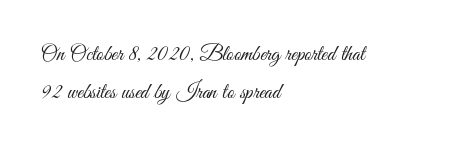
Q: Is the text bold? A: No.
Q: Is the text italic (slanted)? A: Yes.
Q: Is the text underlined? A: No.
Q: How is the paragraph aligned? A: Left-aligned.
Q: Is the spacing between letters normal or unusually wide? A: Normal.
